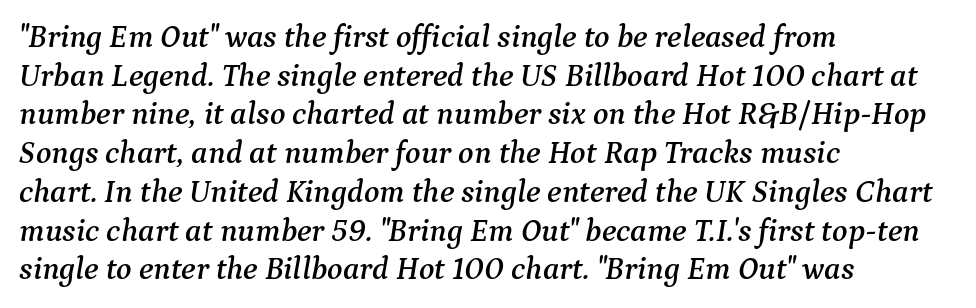
Q: Is the text italic (slanted)? A: Yes, it leans right by about 9 degrees.
Q: Is the typeface a serif or a sans-serif typeface? A: Serif.
Q: Is the text underlined? A: No.
Q: How is the paragraph aligned? A: Left-aligned.
Q: Is the spacing between letters normal or unusually wide? A: Normal.
Q: Width (condensed, normal, or wide)? A: Normal.
Q: Stroke contrast? A: Medium.
Q: x-height? A: Medium.
Q: Monospaced? A: No.
